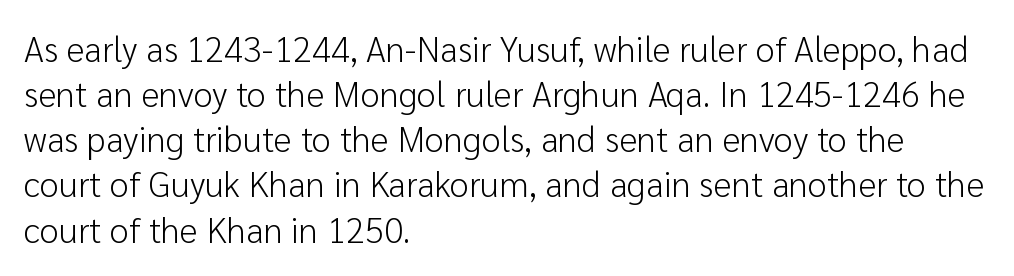
{"serif": "no", "italic": "no", "bold": "no", "weight": "light", "width": "normal", "stroke_contrast": "low", "x_height": "medium", "monospaced": "no", "underline": "no", "align": "left", "line_spacing": "normal", "line_spacing_ratio": 1.29, "letter_spacing": "normal", "letter_spacing_em": 0.0, "glyph_px": 35}
